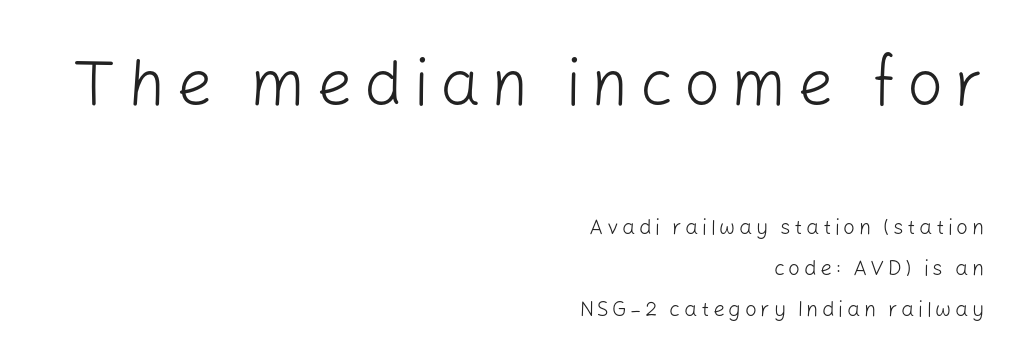
The image shows 64 px light sans-serif type, upright; set right-aligned, loose line spacing (1.95x), not underlined; the first (top) block is 3.05x larger; low stroke contrast and a medium x-height.
